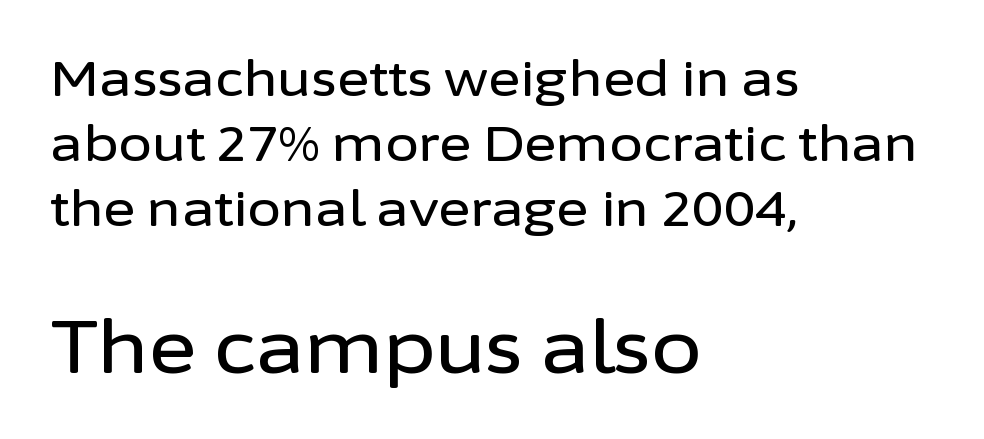
The image shows 73 px sans-serif type, upright; set left-aligned, normal line spacing (1.33x), normal letter spacing, not underlined; the second (bottom) block is 1.49x larger; low stroke contrast and a medium x-height.
